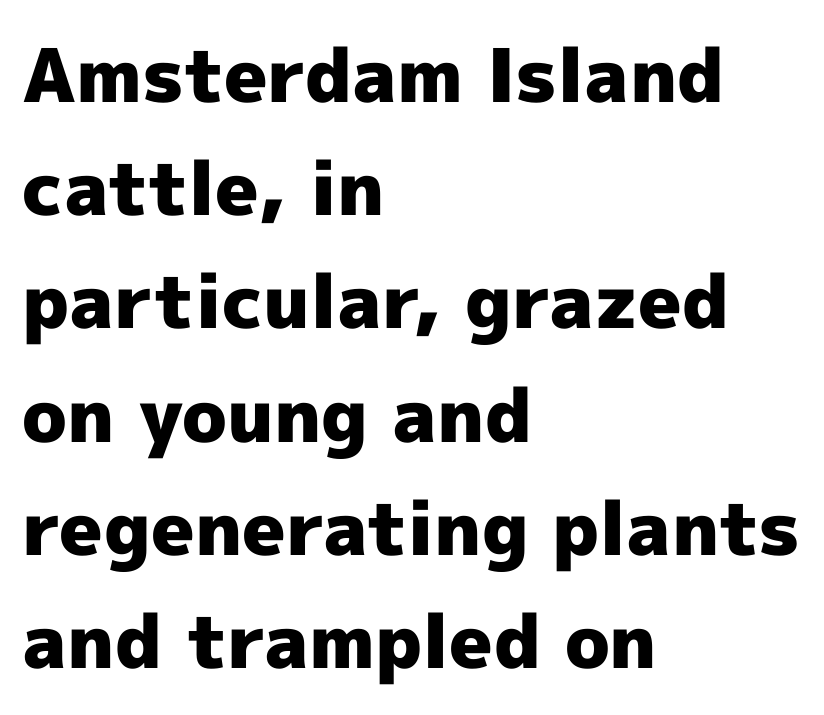
Summary of weight: heavy, a full bold. Rule under the text: the space is simply empty. Is there much room between lines? A standard amount, neither cramped nor airy. It's the straight-up-and-down kind of type. Teacher's note: observe the even left margin — that is flush-left alignment. The type is set solid horizontally, with unmodified tracking.
